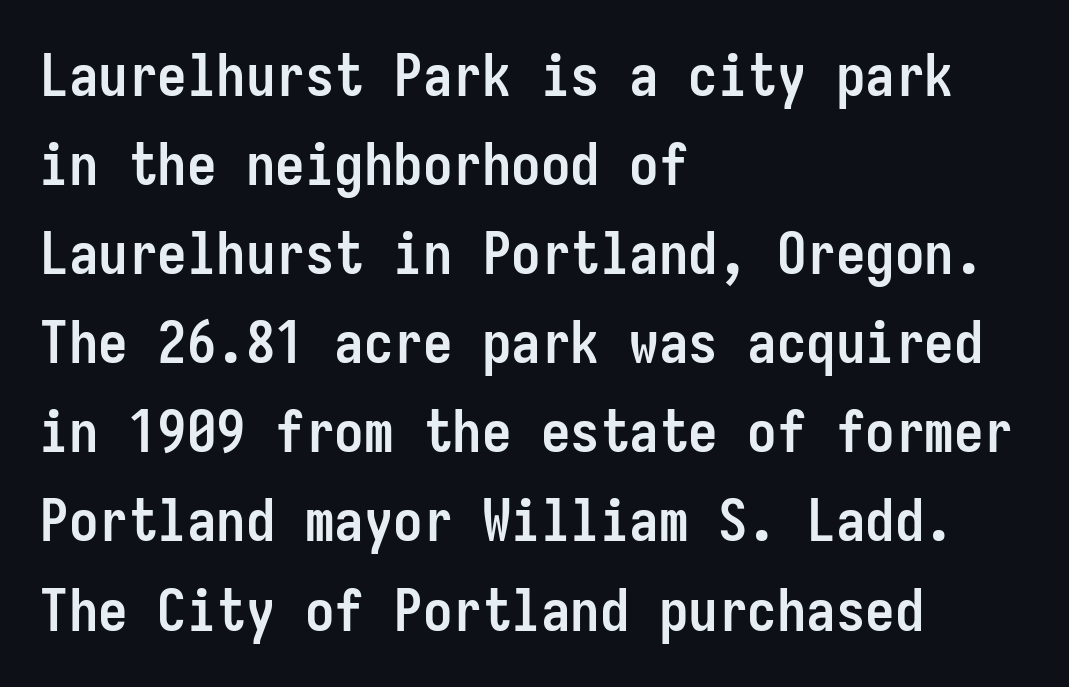
Q: Is the text bold? A: Yes.
Q: Is the text italic (slanted)? A: No, it is upright.
Q: Is the typeface a serif or a sans-serif typeface? A: Sans-serif.
Q: Is the text underlined? A: No.
Q: How is the paragraph aligned? A: Left-aligned.
Q: Is the spacing between letters normal or unusually wide? A: Normal.
Q: Is the spacing between lines tight, normal or loose? A: Normal.
Q: Width (condensed, normal, or wide)? A: Condensed.
Q: Stroke contrast? A: Low.
Q: x-height? A: Medium.
Q: Monospaced? A: Yes.
